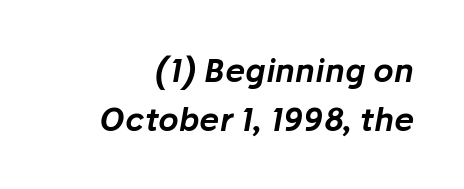
The image shows 32 px text type, italic (leaning right); set normal line spacing (1.52x), normal letter spacing, not underlined; low stroke contrast and a medium x-height.
